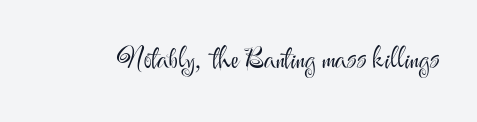
Look at the bottom of the vertical strokes: they stop flat, with no serifs. The face used here is proportionally spaced, like ordinary book or web type. Here the glyphs are tracked normally, forming tight word shapes. Unbolded letterforms with no extra heft.
